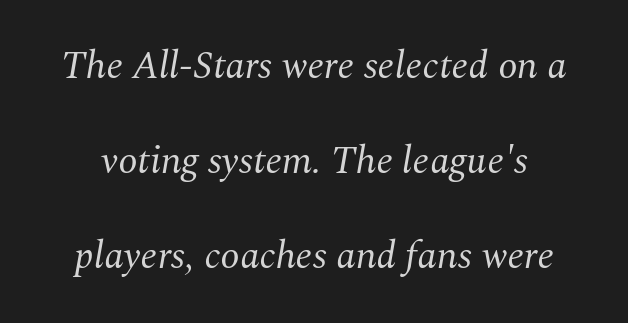
{"serif": "yes", "italic": "yes", "lean": "right", "slant_degrees": 10, "bold": "no", "weight": "regular", "width": "normal", "stroke_contrast": "medium", "x_height": "medium", "monospaced": "no", "underline": "no", "line_spacing": "loose", "line_spacing_ratio": 2.43, "letter_spacing": "normal", "letter_spacing_em": 0.0, "glyph_px": 39}
